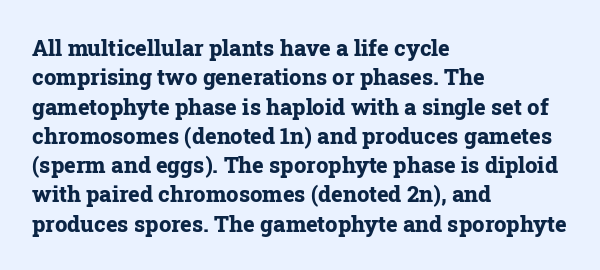
The image shows 22 px bold type, upright; set left-aligned, normal line spacing (1.33x), normal letter spacing, not underlined.
